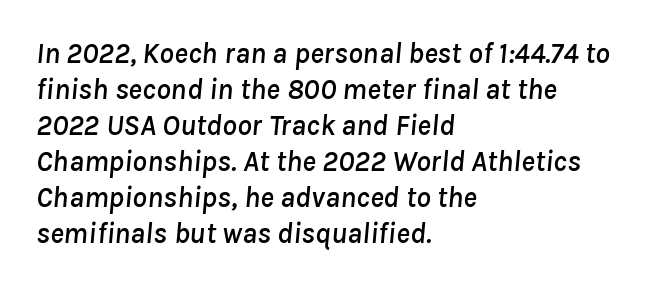
{"italic": "yes", "lean": "right", "slant_degrees": 8, "width": "normal", "stroke_contrast": "low", "x_height": "medium", "monospaced": "no", "underline": "no", "align": "left", "line_spacing_ratio": 1.24, "letter_spacing": "normal", "letter_spacing_em": 0.0, "glyph_px": 29}
